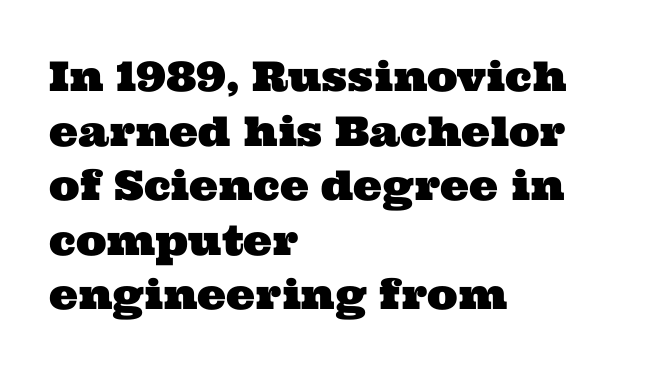
Q: Is the typeface a serif or a sans-serif typeface? A: Serif.
Q: Is the text underlined? A: No.
Q: How is the paragraph aligned? A: Left-aligned.
Q: Is the spacing between letters normal or unusually wide? A: Normal.
Q: Is the spacing between lines tight, normal or loose? A: Normal.
Q: Width (condensed, normal, or wide)? A: Wide.
Q: Stroke contrast? A: Medium.
Q: x-height? A: Medium.
Q: Monospaced? A: No.
